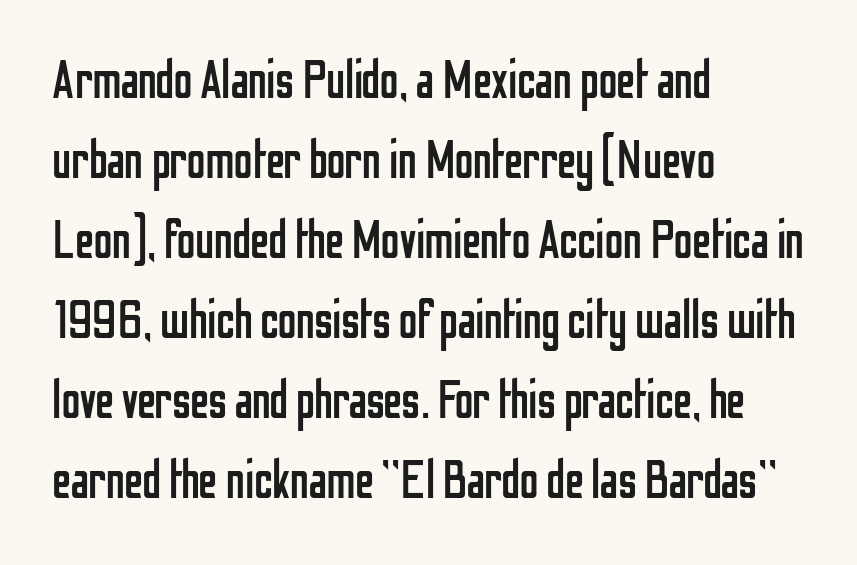
A typesetter would call this zero additional tracking. Line starts are locked; line ends wander. Unlike italic type, these characters show no tilt at all. Nothing sits at the stroke ends, so this counts as sans-serif.
